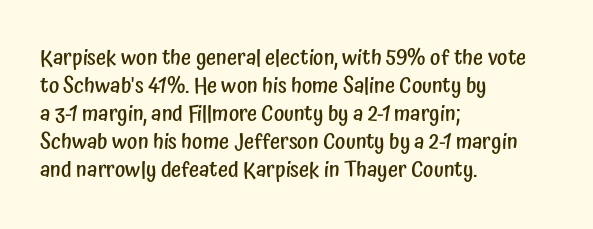
Regular leading. Is there any slant? The stems are plumb. You could call the tracking neutral — neither tight nor loose. A bare baseline throughout the passage.
